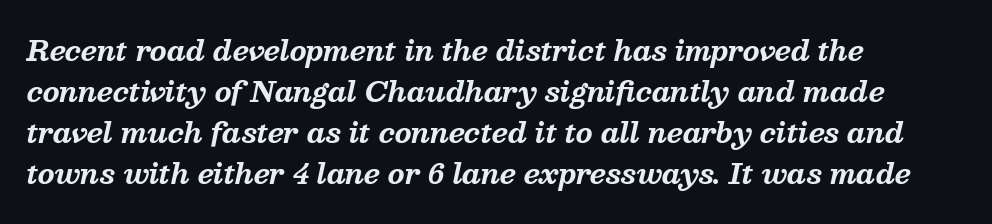
{"italic": "yes", "lean": "right", "slant_degrees": 13, "bold": "yes", "underline": "no", "align": "left", "line_spacing": "normal", "line_spacing_ratio": 1.52, "letter_spacing": "normal", "letter_spacing_em": 0.0, "glyph_px": 27}
